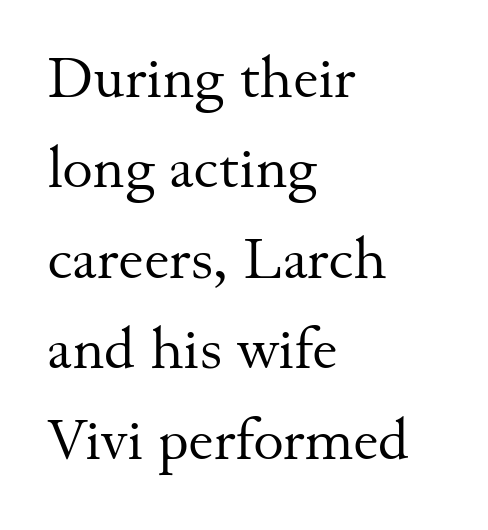
How are the letters spaced? Ordinarily, with no added tracking. These lines stack with their left ends in a neat column. This sample keeps an unexceptional amount of space between lines. No italicization has been applied; the sample stays upright.
